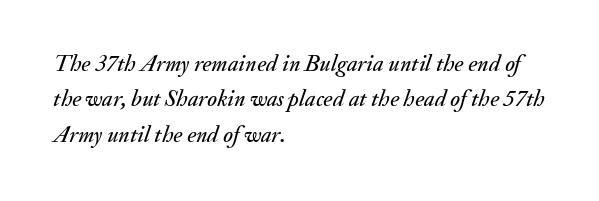
Honestly, the letter spacing is just normal — you wouldn't notice it. This block has exactly the height ordinary leading produces. The glyphs are unaccompanied by any horizontal stroke below them. The axis of the letterforms is tilted away from vertical. Horizontally, the lines are justified to the leading edge only.
